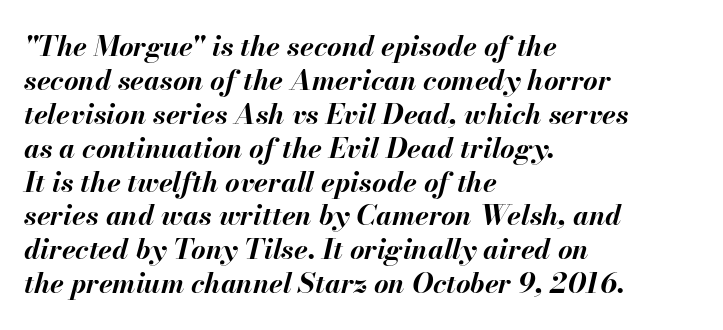
Q: Is the text bold? A: Yes.
Q: Is the text italic (slanted)? A: Yes, it leans right by about 13 degrees.
Q: Is the text underlined? A: No.
Q: How is the paragraph aligned? A: Left-aligned.
Q: Is the spacing between letters normal or unusually wide? A: Normal.
Q: Width (condensed, normal, or wide)? A: Normal.
Q: Stroke contrast? A: Medium.
Q: x-height? A: Small.
Q: Monospaced? A: No.
